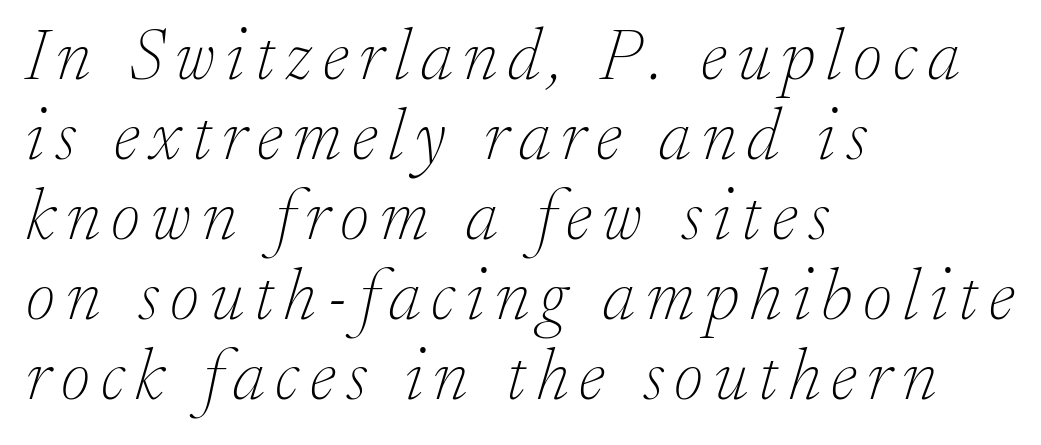
The glyphs look as if they've been sheared to an angle. These lines stack with their left ends in a neat column. Looks like regular typesetting: each glyph gets only the width it needs. Honestly, the rows look squashed on top of each other.
